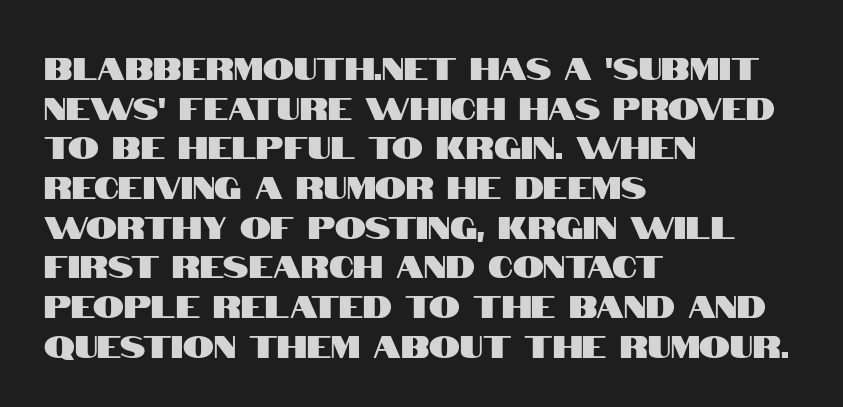
The image shows 31 px condensed sans-serif type, upright; set left-aligned, normal line spacing (1.28x), normal letter spacing, not underlined; high stroke contrast and a large x-height.
